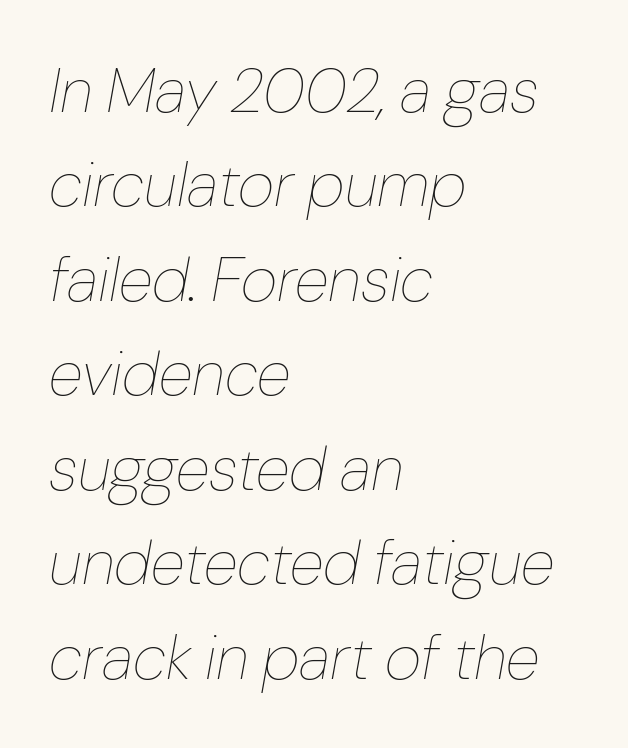
{"italic": "yes", "lean": "right", "slant_degrees": 10, "bold": "no", "weight": "thin", "width": "normal", "stroke_contrast": "low", "x_height": "medium", "monospaced": "no", "underline": "no", "align": "left", "line_spacing": "normal", "line_spacing_ratio": 1.5, "letter_spacing": "normal", "letter_spacing_em": 0.0, "glyph_px": 63}
